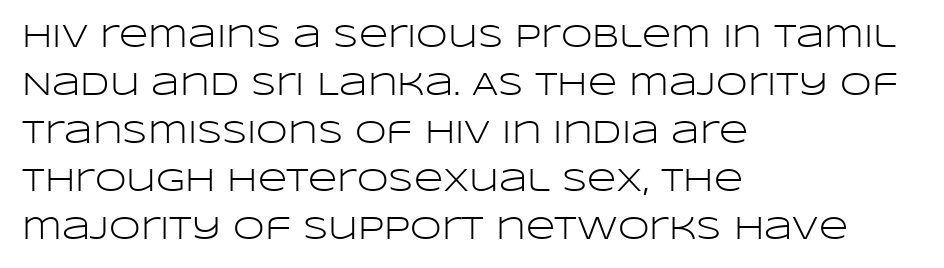
Q: Is the text bold? A: No.
Q: Is the text italic (slanted)? A: No, it is upright.
Q: Is the typeface a serif or a sans-serif typeface? A: Sans-serif.
Q: Is the text underlined? A: No.
Q: How is the paragraph aligned? A: Left-aligned.
Q: Is the spacing between letters normal or unusually wide? A: Normal.
Q: Is the spacing between lines tight, normal or loose? A: Normal.
Q: Width (condensed, normal, or wide)? A: Wide.
Q: Stroke contrast? A: Low.
Q: x-height? A: Large.
Q: Monospaced? A: No.
